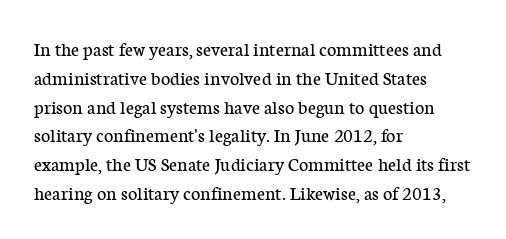
Vertical strokes here are truly vertical. The typesetting does not lean heavy: it is not bold. These lines keep a tight, regular rhythm from letter to letter. Anything drawn beneath the words? Only blank space. The designer left line spacing at the default. Caption: multi-line text, flush left, ragged right.
